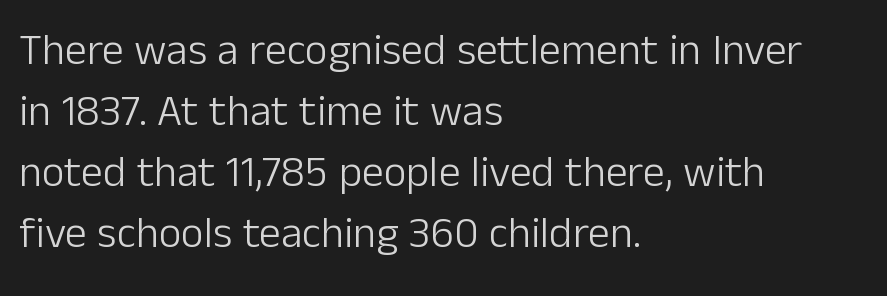
{"serif": "no", "italic": "no", "bold": "no", "weight": "light", "width": "normal", "stroke_contrast": "low", "x_height": "medium", "monospaced": "no", "underline": "no", "align": "left", "line_spacing": "normal", "line_spacing_ratio": 1.39, "letter_spacing": "normal", "letter_spacing_em": 0.0, "glyph_px": 44}
